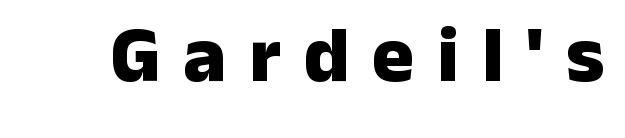
{"serif": "no", "italic": "no", "bold": "yes", "weight": "heavy", "width": "normal", "stroke_contrast": "low", "x_height": "medium", "monospaced": "no", "underline": "no", "letter_spacing": "wide", "letter_spacing_em": 0.29, "glyph_px": 79}
